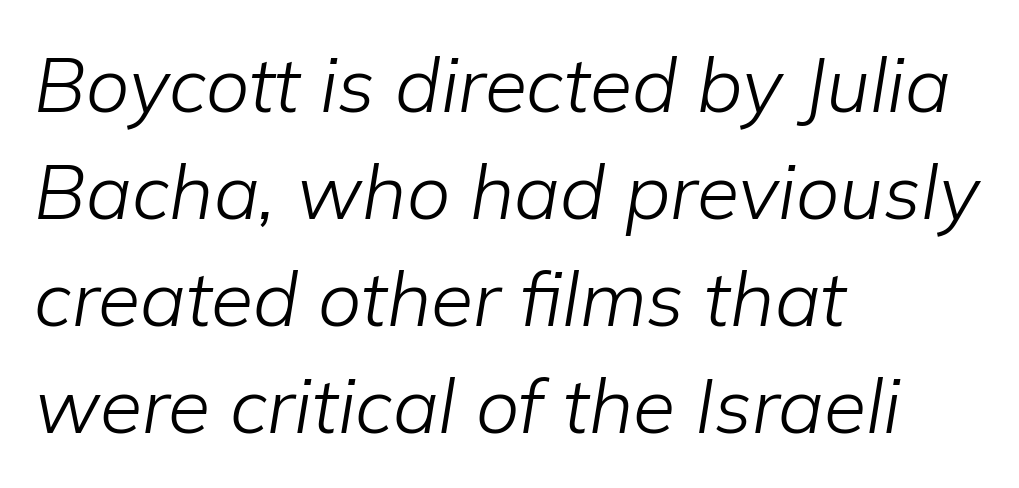
Q: Is the text bold? A: No.
Q: Is the text italic (slanted)? A: Yes, it leans right by about 9 degrees.
Q: Is the text underlined? A: No.
Q: How is the paragraph aligned? A: Left-aligned.
Q: Is the spacing between letters normal or unusually wide? A: Normal.
Q: Is the spacing between lines tight, normal or loose? A: Normal.
Q: Width (condensed, normal, or wide)? A: Normal.
Q: Stroke contrast? A: Low.
Q: x-height? A: Medium.
Q: Monospaced? A: No.
